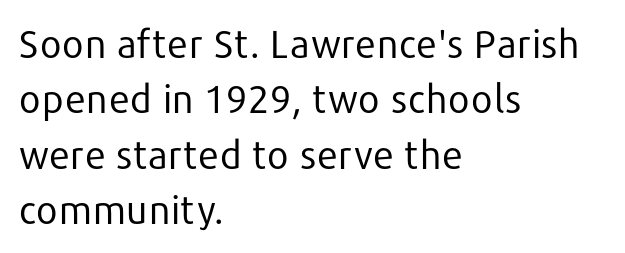
{"serif": "no", "italic": "no", "bold": "no", "weight": "regular", "width": "normal", "stroke_contrast": "low", "x_height": "medium", "monospaced": "no", "underline": "no", "align": "left", "line_spacing": "normal", "line_spacing_ratio": 1.42, "letter_spacing": "normal", "letter_spacing_em": 0.0, "glyph_px": 39}
